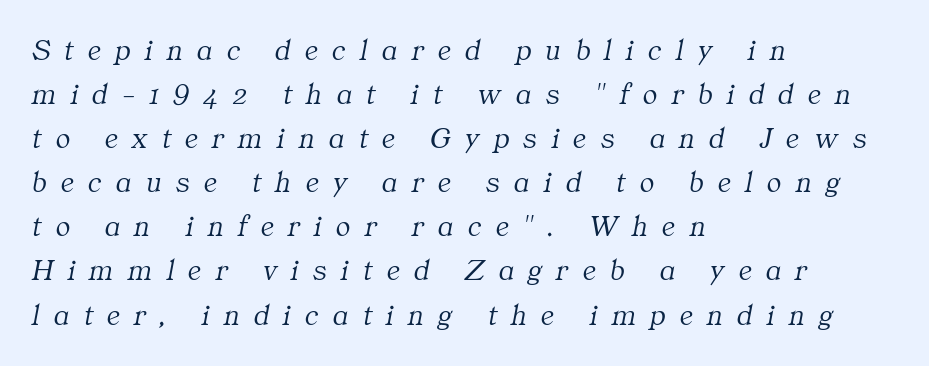
Vertically, the passage feels balanced, rows spaced as you'd expect. Bare-footed words on every line. The strokes are not fattened; the text isn't bold. Someone cranked the tracking dial way up on this one. Varying glyph widths throughout — classic text-font behaviour. This sample uses a serif face.
